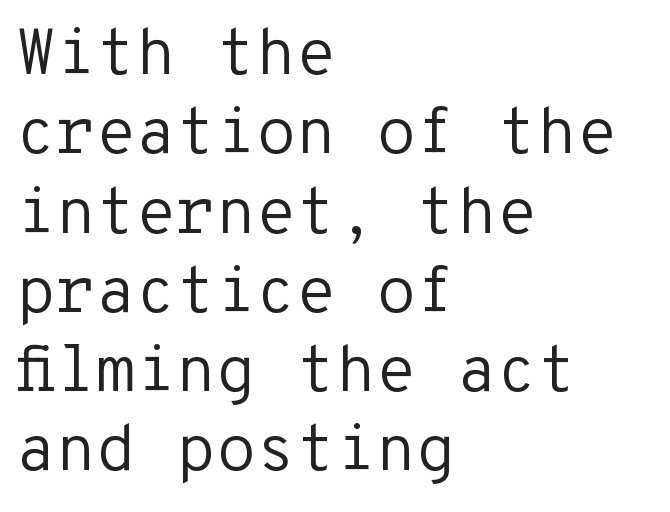
Classification — sans serif. No word sits above an underline. There is no visible air inserted between adjacent glyphs. Monospaced: the letters line up in strict vertical columns.
